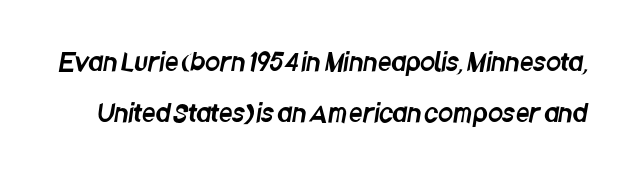
Is the letter spacing exaggerated? No — it looks like the ordinary default. Lines of text with bare space underneath. The designer dialed line spacing up above the default.
